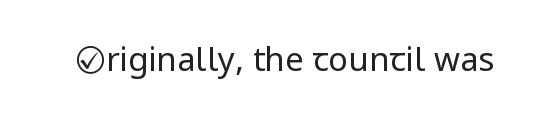
The image shows 33 px regular-weight sans-serif type, upright; set normal letter spacing, not underlined; low stroke contrast and a medium x-height.
